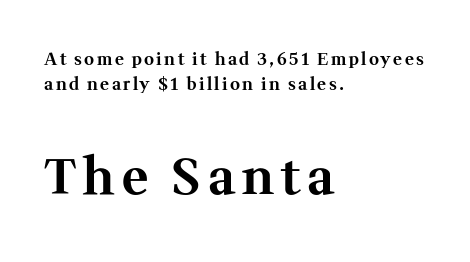
The image shows 50 px bold serif type, upright; set left-aligned, normal line spacing (1.48x), not underlined; the second (bottom) block is 2.94x larger; medium stroke contrast and a medium x-height.
